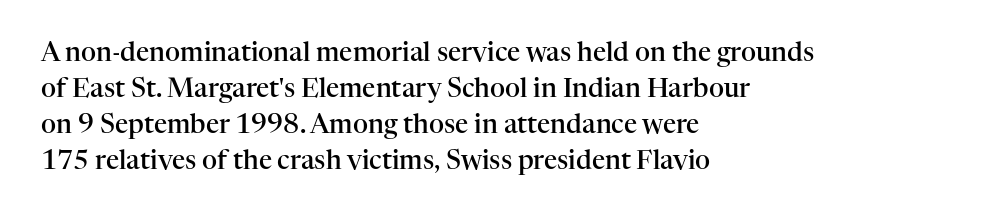
The glyphs have the mass of a demibold cut, below bold. The rendering uses a moderate line-height, typical for paragraphs. Here the glyphs are tracked normally, forming tight word shapes. The rag falls on the right side of this text block.
